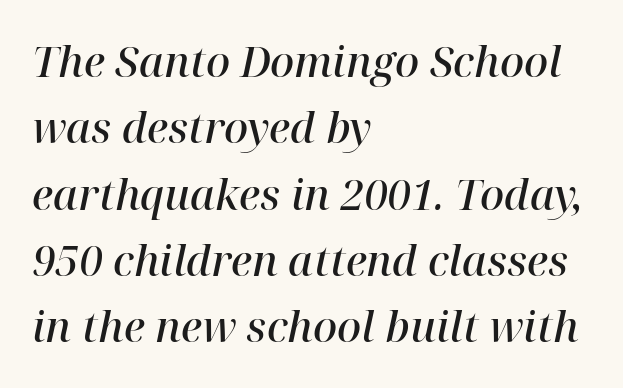
These lines keep a tight, regular rhythm from letter to letter. All the whitespace from short lines collects on the right. Each new line begins a customary step beneath the previous one. Character widths vary here, with narrow letters taking less room than wide ones. In terms of letterform style, serifs are clearly present.
